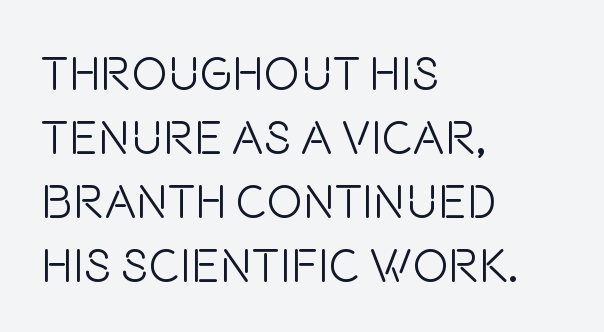
Q: Is the text bold? A: No.
Q: Is the text italic (slanted)? A: No, it is upright.
Q: Is the typeface a serif or a sans-serif typeface? A: Sans-serif.
Q: Is the text underlined? A: No.
Q: How is the paragraph aligned? A: Left-aligned.
Q: Is the spacing between letters normal or unusually wide? A: Normal.
Q: Is the spacing between lines tight, normal or loose? A: Normal.
Q: Width (condensed, normal, or wide)? A: Condensed.
Q: Stroke contrast? A: Low.
Q: x-height? A: Large.
Q: Monospaced? A: No.
